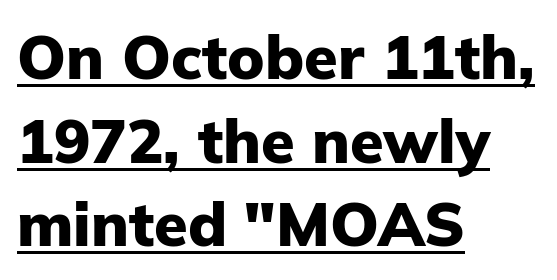
Q: Is the text bold? A: Yes.
Q: Is the text italic (slanted)? A: No, it is upright.
Q: Is the typeface a serif or a sans-serif typeface? A: Sans-serif.
Q: Is the text underlined? A: Yes.
Q: How is the paragraph aligned? A: Left-aligned.
Q: Is the spacing between letters normal or unusually wide? A: Normal.
Q: Is the spacing between lines tight, normal or loose? A: Normal.
Q: Width (condensed, normal, or wide)? A: Normal.
Q: Stroke contrast? A: Low.
Q: x-height? A: Medium.
Q: Monospaced? A: No.
